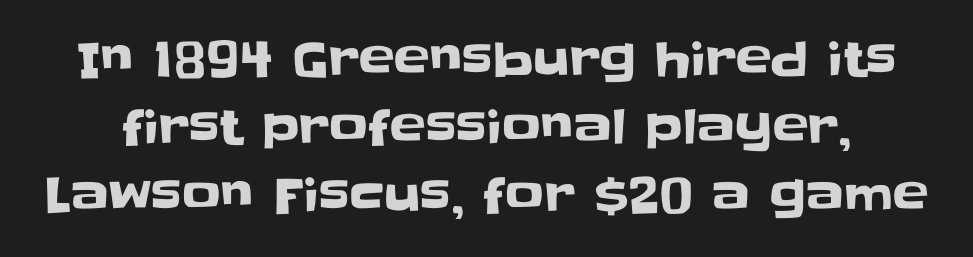
{"serif": "no", "italic": "no", "width": "normal", "stroke_contrast": "low", "x_height": "large", "monospaced": "no", "underline": "no", "line_spacing": "normal", "line_spacing_ratio": 1.42, "letter_spacing": "normal", "letter_spacing_em": 0.0, "glyph_px": 48}
